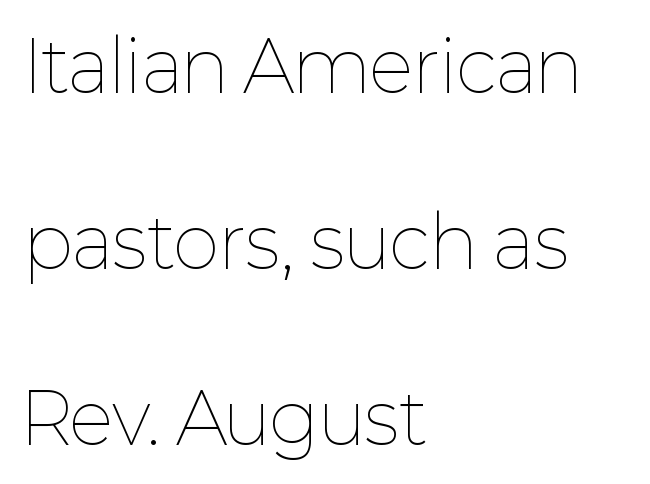
{"italic": "no", "bold": "no", "weight": "thin", "width": "normal", "stroke_contrast": "low", "x_height": "medium", "monospaced": "no", "underline": "no", "align": "left", "line_spacing": "loose", "line_spacing_ratio": 2.48, "letter_spacing": "normal", "letter_spacing_em": 0.0, "glyph_px": 71}
